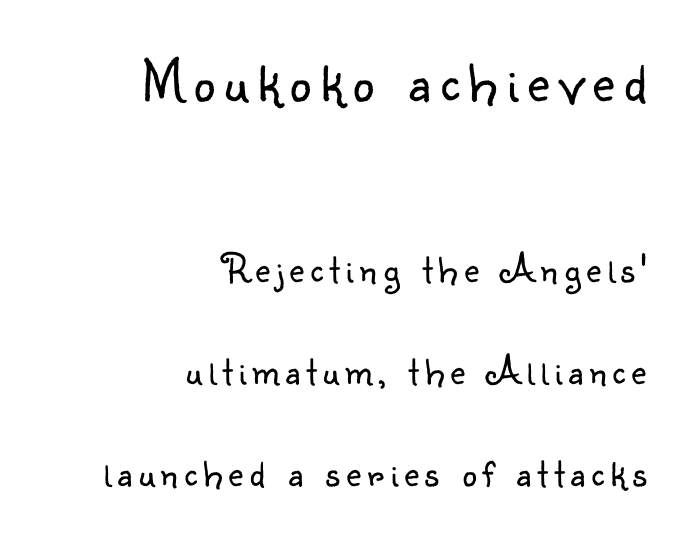
{"serif": "no", "italic": "no", "bold": "no", "weight": "light", "width": "normal", "stroke_contrast": "low", "x_height": "small", "monospaced": "no", "underline": "no", "align": "right", "line_spacing": "loose", "line_spacing_ratio": 2.49, "larger_block": "first", "size_ratio": 1.49, "glyph_px": 61}
